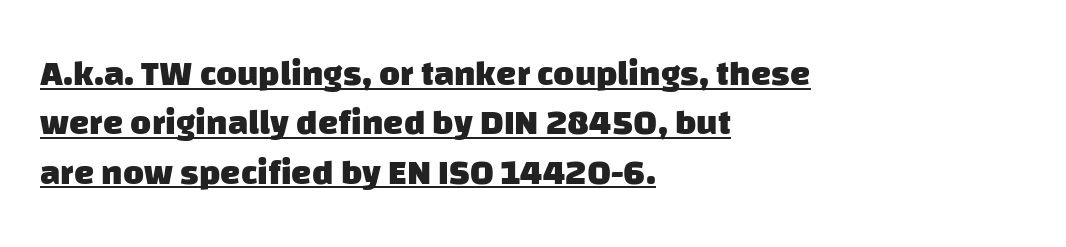
Q: Is the text bold? A: Yes.
Q: Is the typeface a serif or a sans-serif typeface? A: Sans-serif.
Q: Is the text underlined? A: Yes.
Q: How is the paragraph aligned? A: Left-aligned.
Q: Is the spacing between letters normal or unusually wide? A: Normal.
Q: Is the spacing between lines tight, normal or loose? A: Normal.
Q: Width (condensed, normal, or wide)? A: Normal.
Q: Stroke contrast? A: Low.
Q: x-height? A: Large.
Q: Monospaced? A: No.
